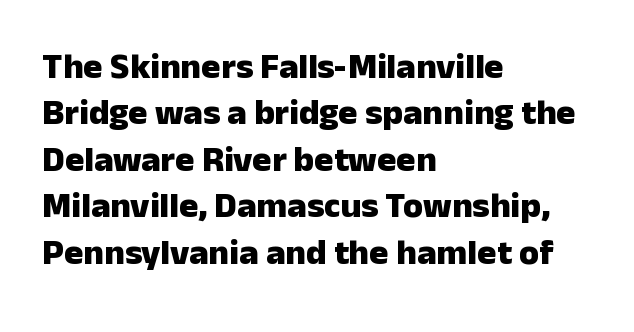
Q: Is the text bold? A: Yes.
Q: Is the text italic (slanted)? A: No, it is upright.
Q: Is the typeface a serif or a sans-serif typeface? A: Sans-serif.
Q: Is the text underlined? A: No.
Q: How is the paragraph aligned? A: Left-aligned.
Q: Is the spacing between letters normal or unusually wide? A: Normal.
Q: Is the spacing between lines tight, normal or loose? A: Normal.
Q: Width (condensed, normal, or wide)? A: Normal.
Q: Stroke contrast? A: Low.
Q: x-height? A: Medium.
Q: Monospaced? A: No.
